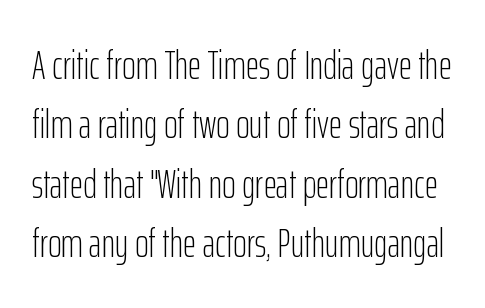
Q: Is the text bold? A: No.
Q: Is the text italic (slanted)? A: No, it is upright.
Q: Is the typeface a serif or a sans-serif typeface? A: Sans-serif.
Q: Is the text underlined? A: No.
Q: Is the spacing between letters normal or unusually wide? A: Normal.
Q: Is the spacing between lines tight, normal or loose? A: Normal.
Q: Width (condensed, normal, or wide)? A: Condensed.
Q: Stroke contrast? A: Low.
Q: x-height? A: Medium.
Q: Monospaced? A: No.
